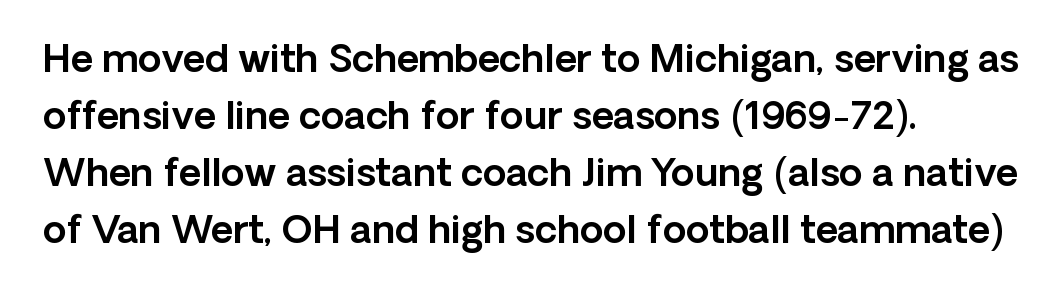
The image shows 38 px sans-serif type, upright; set left-aligned, normal line spacing (1.5x), normal letter spacing, not underlined; a medium x-height.
